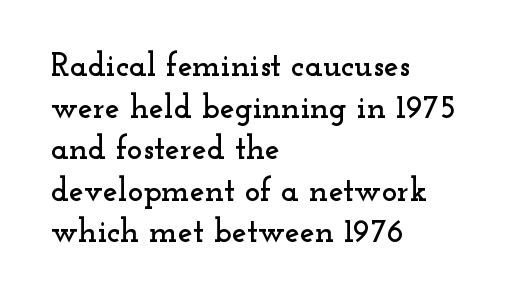
Q: Is the text italic (slanted)? A: No, it is upright.
Q: Is the typeface a serif or a sans-serif typeface? A: Serif.
Q: Is the text underlined? A: No.
Q: How is the paragraph aligned? A: Left-aligned.
Q: Is the spacing between letters normal or unusually wide? A: Normal.
Q: Is the spacing between lines tight, normal or loose? A: Normal.
Q: Width (condensed, normal, or wide)? A: Wide.
Q: Stroke contrast? A: Low.
Q: x-height? A: Small.
Q: Monospaced? A: No.
